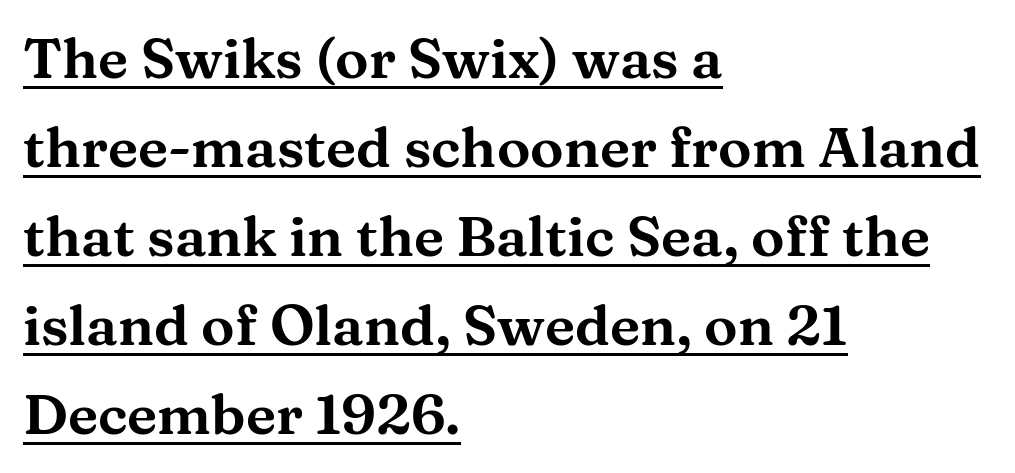
Q: Is the text italic (slanted)? A: No, it is upright.
Q: Is the typeface a serif or a sans-serif typeface? A: Serif.
Q: Is the text underlined? A: Yes.
Q: How is the paragraph aligned? A: Left-aligned.
Q: Is the spacing between letters normal or unusually wide? A: Normal.
Q: Is the spacing between lines tight, normal or loose? A: Normal.
Q: Width (condensed, normal, or wide)? A: Wide.
Q: Stroke contrast? A: Medium.
Q: x-height? A: Medium.
Q: Monospaced? A: No.
